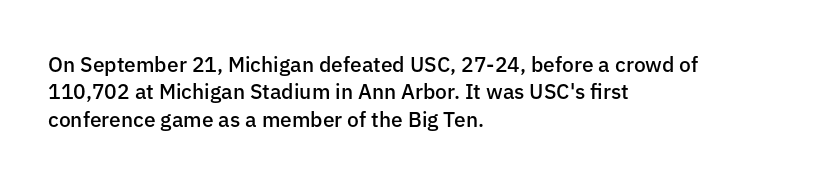
Q: Is the text bold? A: Semi-bold.
Q: Is the text italic (slanted)? A: No, it is upright.
Q: Is the text underlined? A: No.
Q: How is the paragraph aligned? A: Left-aligned.
Q: Is the spacing between letters normal or unusually wide? A: Normal.
Q: Is the spacing between lines tight, normal or loose? A: Normal.
